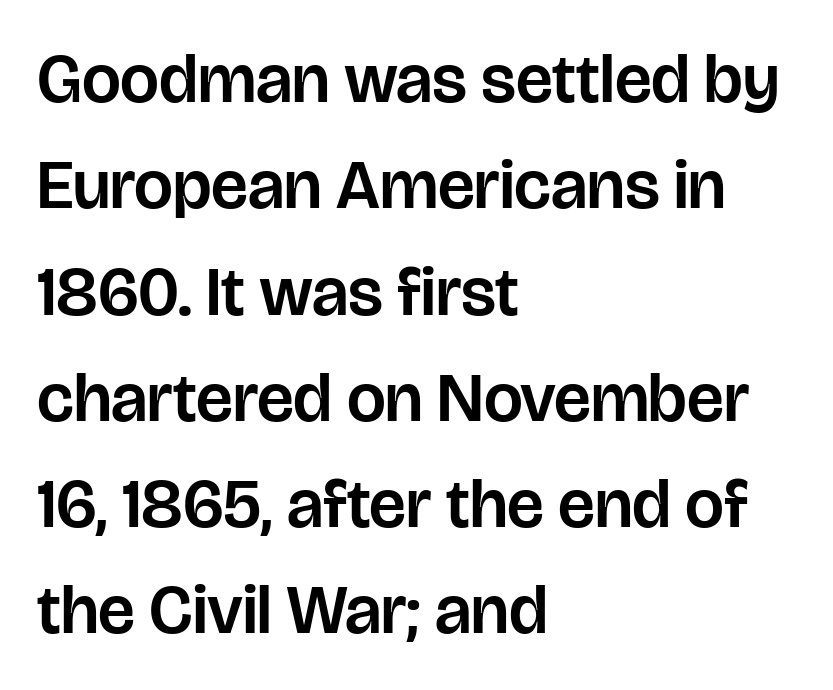
Q: Is the text italic (slanted)? A: No, it is upright.
Q: Is the typeface a serif or a sans-serif typeface? A: Sans-serif.
Q: Is the text underlined? A: No.
Q: How is the paragraph aligned? A: Left-aligned.
Q: Is the spacing between letters normal or unusually wide? A: Normal.
Q: Is the spacing between lines tight, normal or loose? A: Normal.
Q: Width (condensed, normal, or wide)? A: Normal.
Q: Stroke contrast? A: Low.
Q: x-height? A: Large.
Q: Monospaced? A: No.
